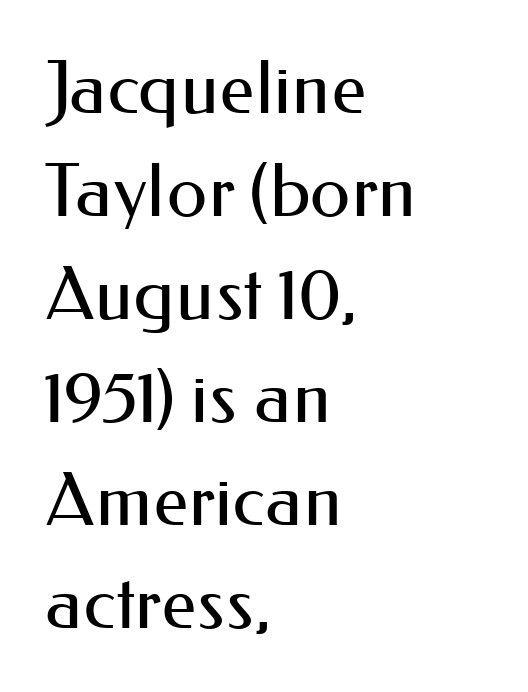
{"serif": "no", "italic": "no", "bold": "no", "weight": "regular", "width": "normal", "stroke_contrast": "medium", "x_height": "small", "monospaced": "no", "underline": "no", "align": "left", "line_spacing": "normal", "line_spacing_ratio": 1.41, "letter_spacing": "normal", "letter_spacing_em": 0.0, "glyph_px": 73}
